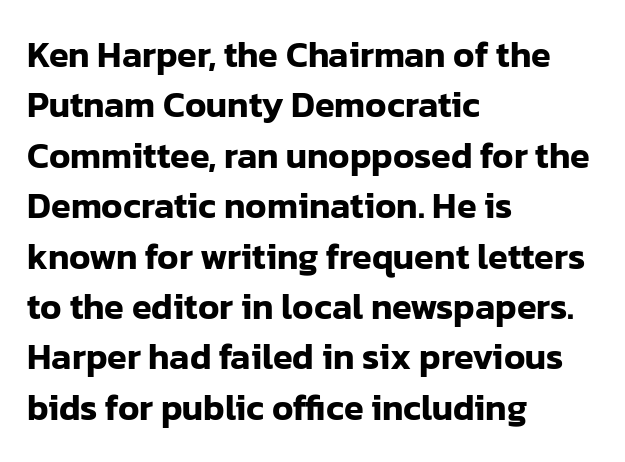
Rule under the text: the space is simply empty. Nope, not italic — everything's standing straight. Varying glyph widths throughout — classic text-font behaviour. Line beginnings align vertically; line endings do not.
